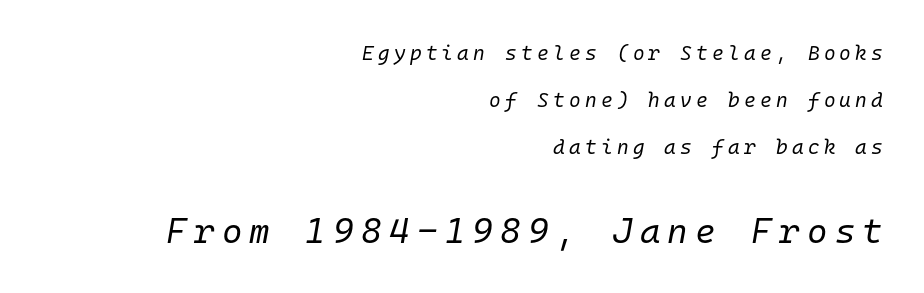
The image shows 35 px regular-weight type, italic (leaning right), monospaced; set right-aligned, loose line spacing (2.35x), unusually wide letter spacing (+0.21 em), not underlined; the second (bottom) block is 1.75x larger; low stroke contrast and a medium x-height.
